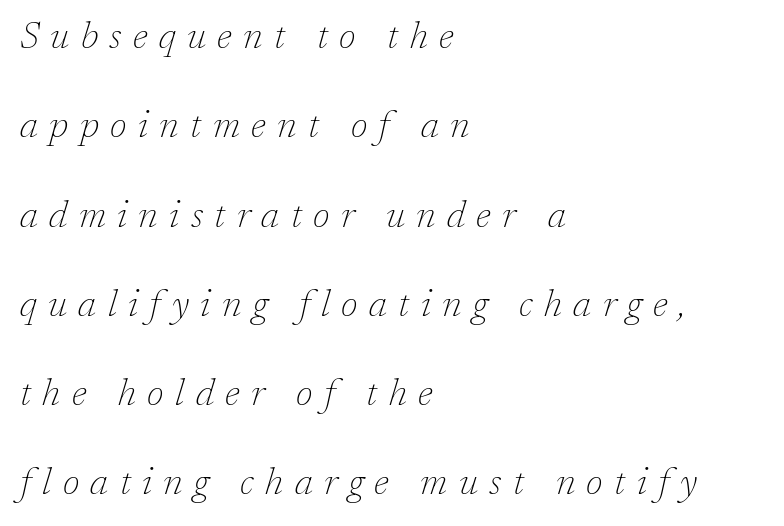
Q: Is the text bold? A: No.
Q: Is the text italic (slanted)? A: Yes, it leans right by about 17 degrees.
Q: Is the typeface a serif or a sans-serif typeface? A: Serif.
Q: Is the text underlined? A: No.
Q: How is the paragraph aligned? A: Left-aligned.
Q: Is the spacing between letters normal or unusually wide? A: Unusually wide.
Q: Is the spacing between lines tight, normal or loose? A: Loose.
Q: Width (condensed, normal, or wide)? A: Normal.
Q: Stroke contrast? A: Low.
Q: x-height? A: Medium.
Q: Monospaced? A: No.
